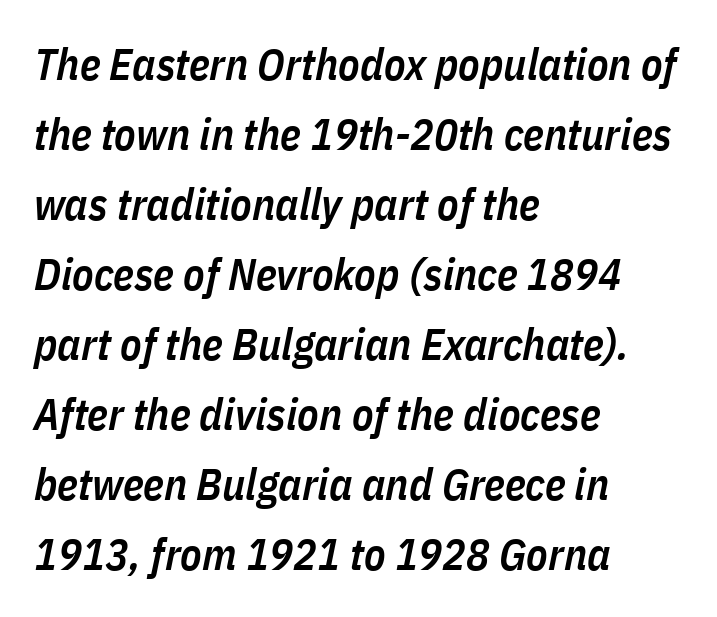
Q: Is the text bold? A: Semi-bold.
Q: Is the text italic (slanted)? A: Yes, it leans right by about 11 degrees.
Q: Is the text underlined? A: No.
Q: How is the paragraph aligned? A: Left-aligned.
Q: Is the spacing between letters normal or unusually wide? A: Normal.
Q: Is the spacing between lines tight, normal or loose? A: Normal.
Q: Width (condensed, normal, or wide)? A: Condensed.
Q: Stroke contrast? A: Low.
Q: x-height? A: Medium.
Q: Monospaced? A: No.
